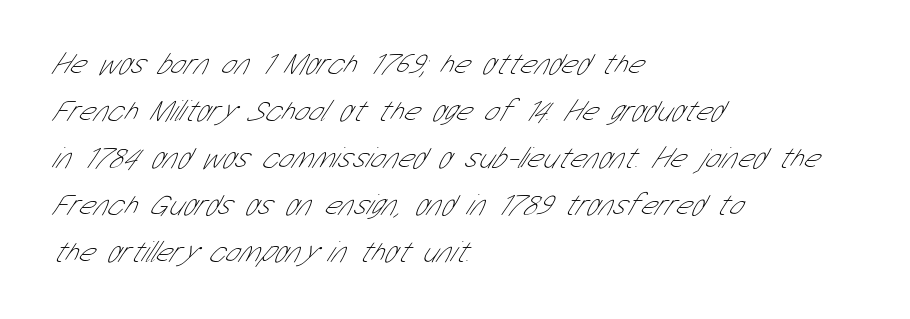
Q: Is the text bold? A: No.
Q: Is the typeface a serif or a sans-serif typeface? A: Sans-serif.
Q: Is the text underlined? A: No.
Q: How is the paragraph aligned? A: Left-aligned.
Q: Is the spacing between letters normal or unusually wide? A: Normal.
Q: Is the spacing between lines tight, normal or loose? A: Normal.
Q: Width (condensed, normal, or wide)? A: Condensed.
Q: Stroke contrast? A: Low.
Q: x-height? A: Medium.
Q: Monospaced? A: No.
